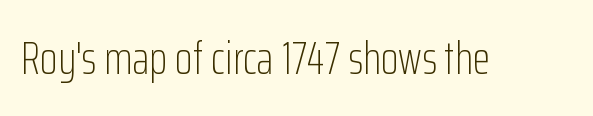
{"serif": "no", "italic": "no", "bold": "no", "weight": "light", "width": "condensed", "stroke_contrast": "low", "x_height": "medium", "monospaced": "no", "underline": "no", "letter_spacing": "normal", "letter_spacing_em": 0.0, "glyph_px": 46}
